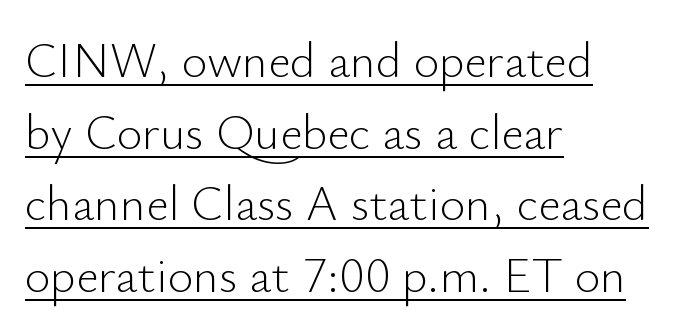
The image shows 49 px light sans-serif type, upright; set left-aligned, normal line spacing (1.46x), normal letter spacing, underlined; low stroke contrast and a small x-height.
